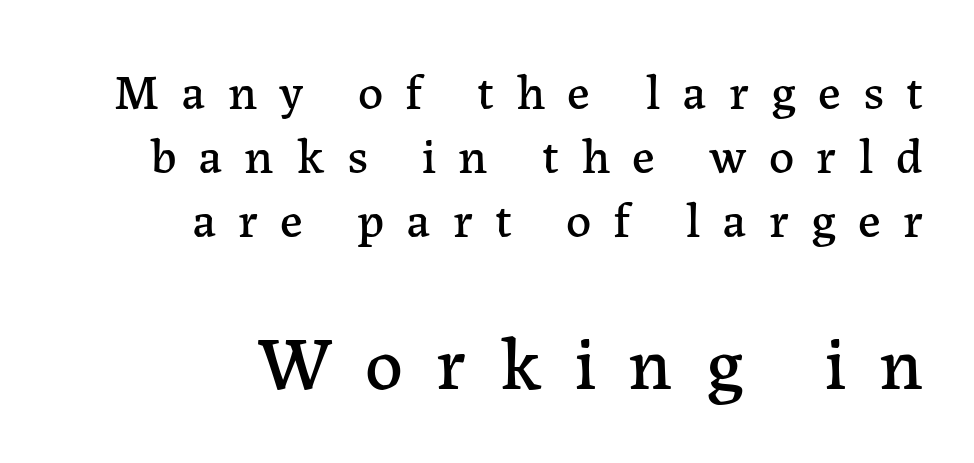
Q: Is the text italic (slanted)? A: No, it is upright.
Q: Is the typeface a serif or a sans-serif typeface? A: Serif.
Q: Is the text underlined? A: No.
Q: How is the paragraph aligned? A: Right-aligned.
Q: Is the spacing between letters normal or unusually wide? A: Unusually wide.
Q: Is the spacing between lines tight, normal or loose? A: Normal.
Q: Which block of text is set in a larger size, the first (top) or the second (bottom)? A: The second (bottom) one.
Q: Width (condensed, normal, or wide)? A: Normal.
Q: Stroke contrast? A: Low.
Q: x-height? A: Medium.
Q: Monospaced? A: No.
